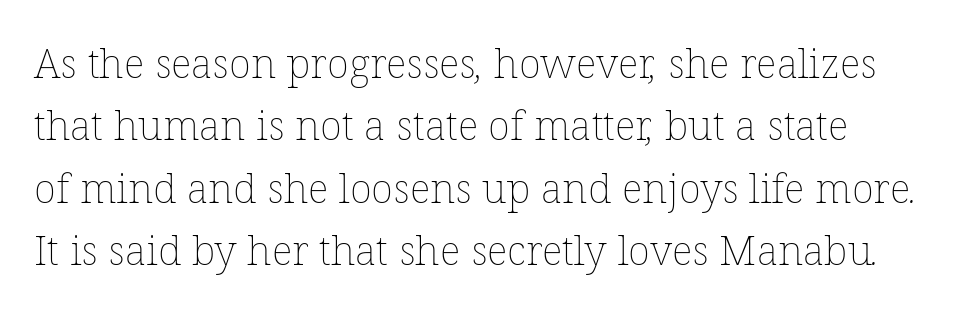
Q: Is the text bold? A: No.
Q: Is the text underlined? A: No.
Q: How is the paragraph aligned? A: Left-aligned.
Q: Is the spacing between letters normal or unusually wide? A: Normal.
Q: Is the spacing between lines tight, normal or loose? A: Normal.
Q: Width (condensed, normal, or wide)? A: Normal.
Q: Stroke contrast? A: Low.
Q: x-height? A: Medium.
Q: Monospaced? A: No.
